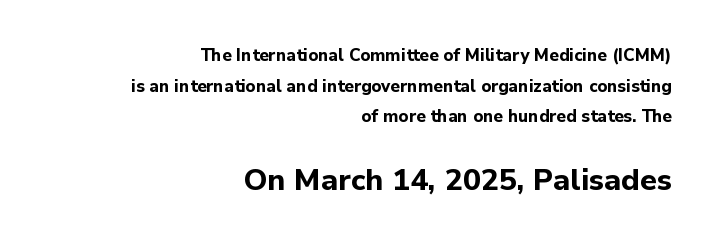
{"serif": "no", "italic": "no", "bold": "yes", "weight": "bold", "width": "normal", "stroke_contrast": "low", "x_height": "medium", "monospaced": "no", "underline": "no", "align": "right", "line_spacing_ratio": 1.8, "letter_spacing": "normal", "letter_spacing_em": 0.0, "larger_block": "second", "size_ratio": 1.76, "glyph_px": 30}
